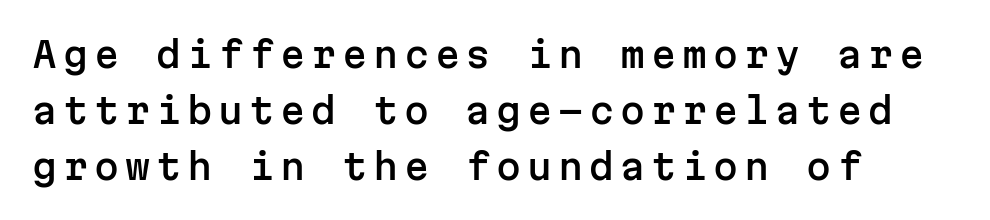
{"serif": "no", "italic": "no", "width": "normal", "stroke_contrast": "low", "x_height": "medium", "monospaced": "yes", "underline": "no", "align": "left", "line_spacing": "normal", "line_spacing_ratio": 1.55, "glyph_px": 36}
